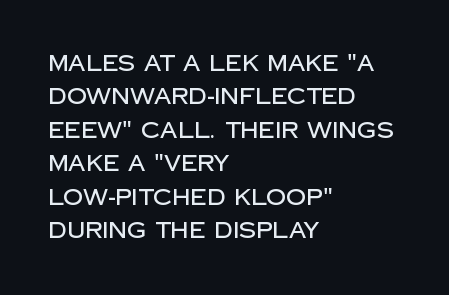
The image shows 22 px text type, upright; set left-aligned, normal line spacing (1.52x), normal letter spacing, not underlined.
